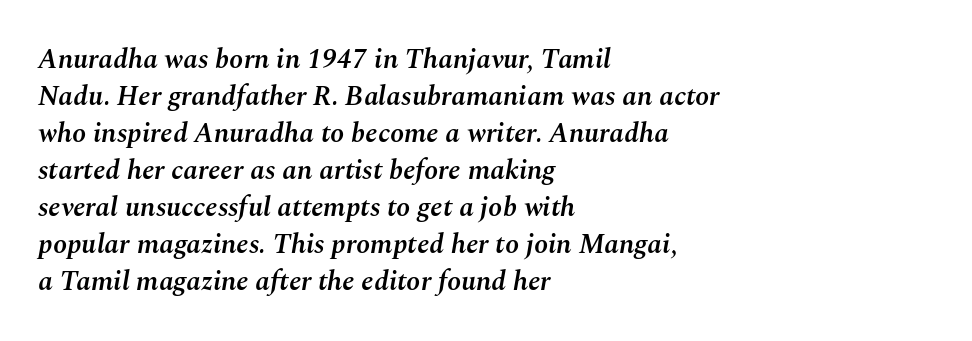
Horizontal alignment here is leftward, the default for most running prose. Is this a fixed-width face? No — the glyphs have proportional, varying widths. Its strokes are somewhat broadened, the hallmark of semibold type. It's the slanting kind of type. The letters sit at their default tracking, neither squeezed nor spread. Descenders hang freely into open space.
